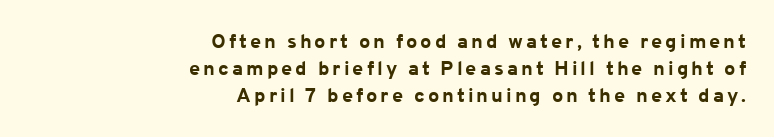
How heavy is the stroke? Heavy — this is a bold. Caption: multi-line text, flush right, ragged left. Posture: straight, roman, zero tilt. Leading: standard. Has an underline been added? It has not.
